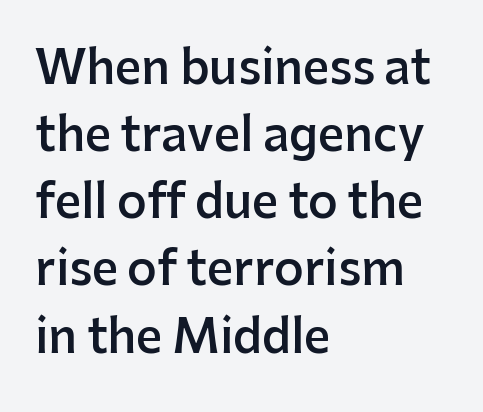
Line spacing here is normal. In terms of posture, this sample is upright. On the weight axis this lands at semibold, roughly 600. Horizontal alignment here is leftward, the default for most running prose. Here the glyphs are tracked normally, forming tight word shapes. This sample has the flowing, uneven cadence of proportional lettering.
